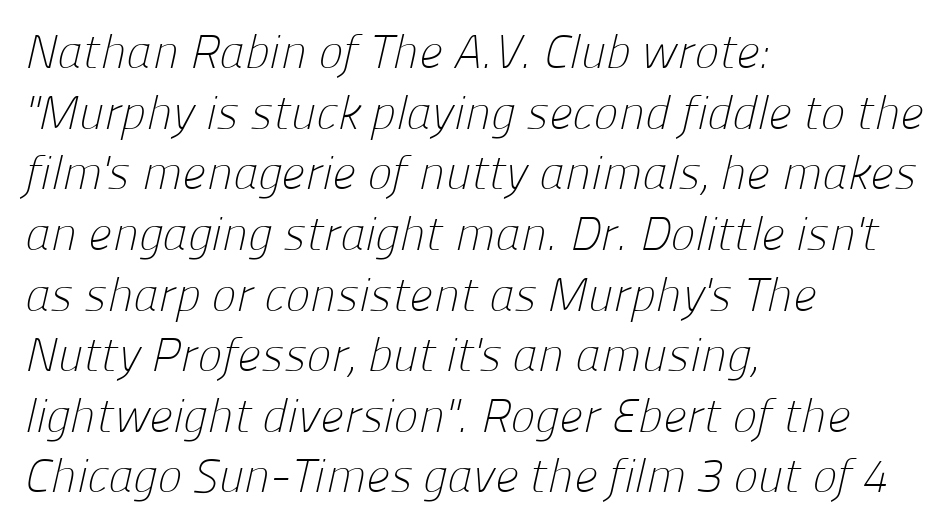
The image shows 47 px light sans-serif type; set left-aligned, normal line spacing (1.29x), normal letter spacing, not underlined; low stroke contrast and a medium x-height.
